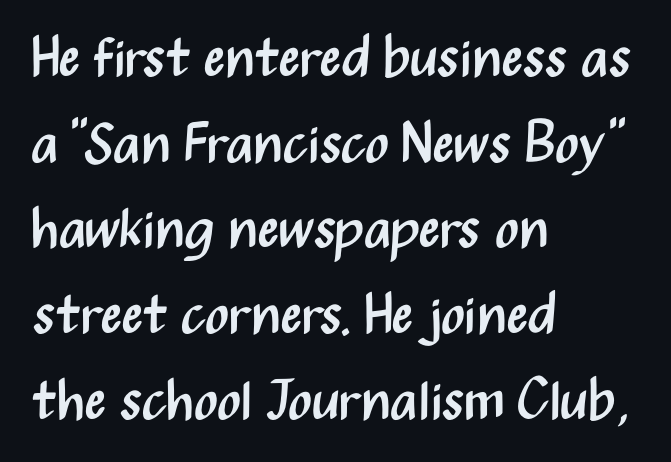
{"serif": "no", "italic": "no", "bold": "no", "weight": "regular", "width": "condensed", "stroke_contrast": "medium", "x_height": "medium", "monospaced": "no", "underline": "no", "align": "left", "line_spacing": "normal", "line_spacing_ratio": 1.53, "letter_spacing": "normal", "letter_spacing_em": 0.0, "glyph_px": 56}
